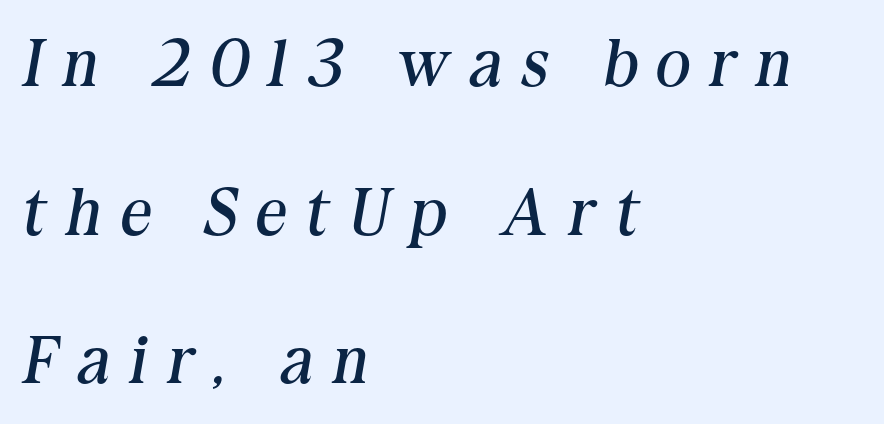
The glyphs in this specimen are seriffed. The face used here is proportionally spaced, like ordinary book or web type. The paragraph has a hard left edge and a soft right edge. The passage shown has open, widely tracked lettering throughout.
